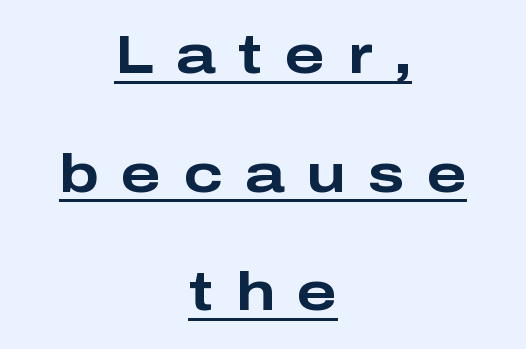
{"serif": "no", "italic": "no", "bold": "yes", "weight": "bold", "width": "wide", "stroke_contrast": "low", "x_height": "medium", "monospaced": "no", "underline": "yes", "align": "center", "line_spacing": "loose", "line_spacing_ratio": 2.24, "letter_spacing": "wide", "letter_spacing_em": 0.42, "glyph_px": 53}
